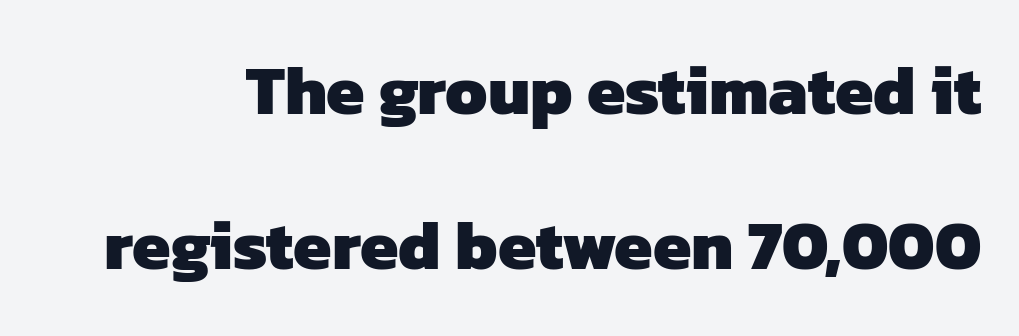
Q: Is the text bold? A: Yes.
Q: Is the typeface a serif or a sans-serif typeface? A: Sans-serif.
Q: Is the text underlined? A: No.
Q: Is the spacing between letters normal or unusually wide? A: Normal.
Q: Is the spacing between lines tight, normal or loose? A: Loose.
Q: Width (condensed, normal, or wide)? A: Normal.
Q: Stroke contrast? A: Low.
Q: x-height? A: Medium.
Q: Monospaced? A: No.
